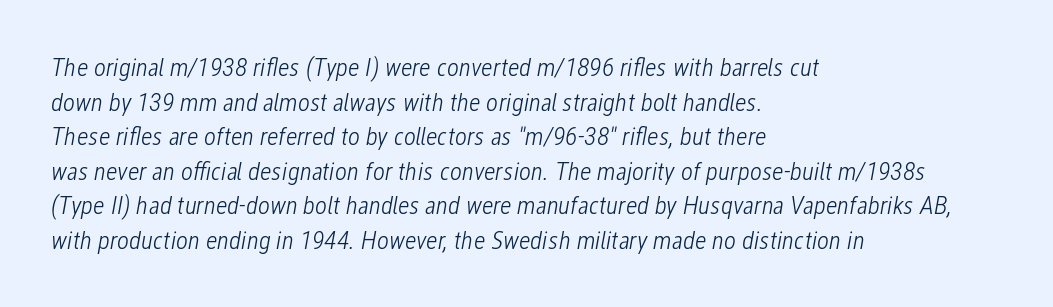
{"italic": "yes", "lean": "right", "slant_degrees": 12, "bold": "no", "underline": "no", "align": "left", "line_spacing": "normal", "line_spacing_ratio": 1.33, "letter_spacing": "normal", "letter_spacing_em": 0.0, "glyph_px": 26}
